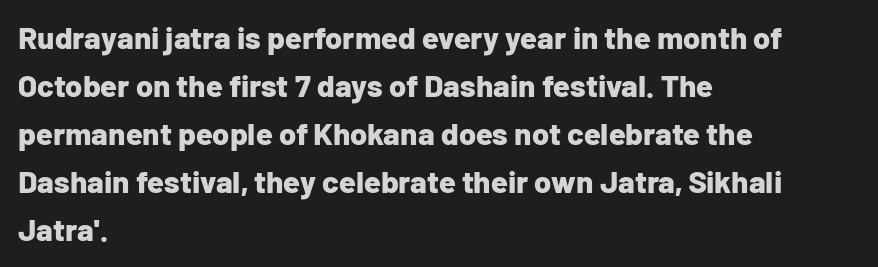
{"serif": "no", "italic": "no", "bold": "yes", "weight": "bold", "width": "normal", "stroke_contrast": "low", "x_height": "medium", "monospaced": "no", "underline": "no", "align": "left", "line_spacing": "normal", "line_spacing_ratio": 1.55, "letter_spacing": "normal", "letter_spacing_em": 0.0, "glyph_px": 31}
